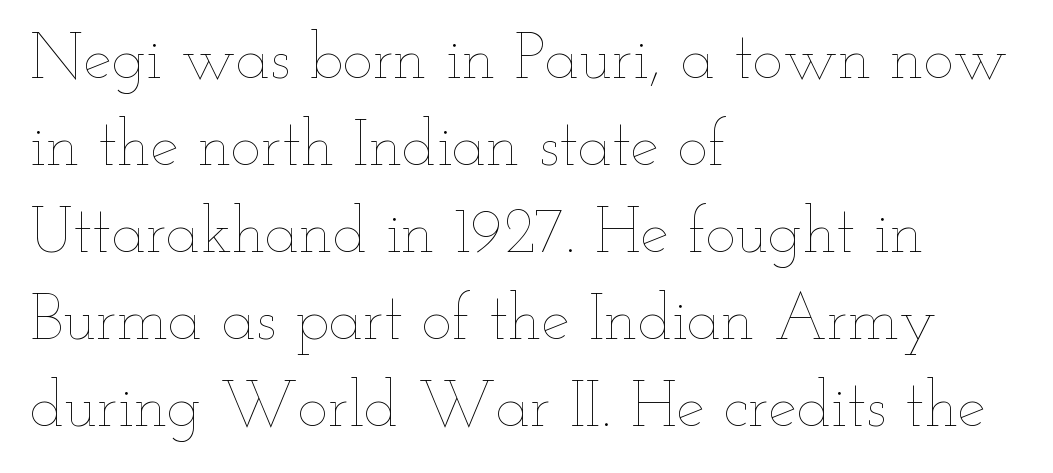
A typesetter would call this proportional, since set widths differ per character. Is the block centered? No — it sits flush against the left margin. Words appear dense and cohesive because spacing is normal. The words here are not underlined. Every character sits straight up, as roman type does.
